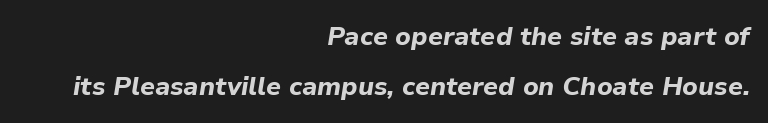
Q: Is the text bold? A: Yes.
Q: Is the text italic (slanted)? A: Yes, it leans right by about 9 degrees.
Q: Is the text underlined? A: No.
Q: How is the paragraph aligned? A: Right-aligned.
Q: Is the spacing between letters normal or unusually wide? A: Normal.
Q: Is the spacing between lines tight, normal or loose? A: Loose.
